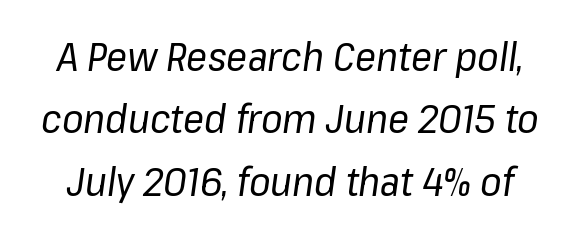
{"italic": "yes", "lean": "right", "slant_degrees": 8, "bold": "no", "weight": "regular", "width": "normal", "stroke_contrast": "low", "x_height": "medium", "monospaced": "no", "underline": "no", "line_spacing": "normal", "line_spacing_ratio": 1.6, "letter_spacing": "normal", "letter_spacing_em": 0.0, "glyph_px": 39}
